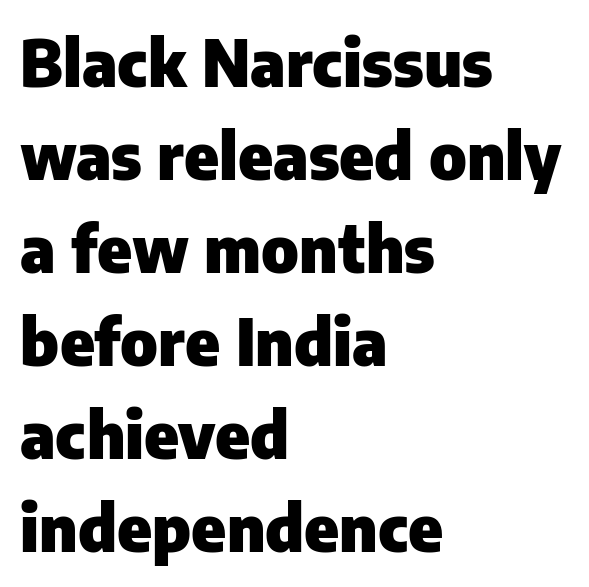
The image shows 65 px heavy sans-serif type, upright; set left-aligned, normal line spacing (1.43x), normal letter spacing, not underlined; low stroke contrast and a medium x-height.
